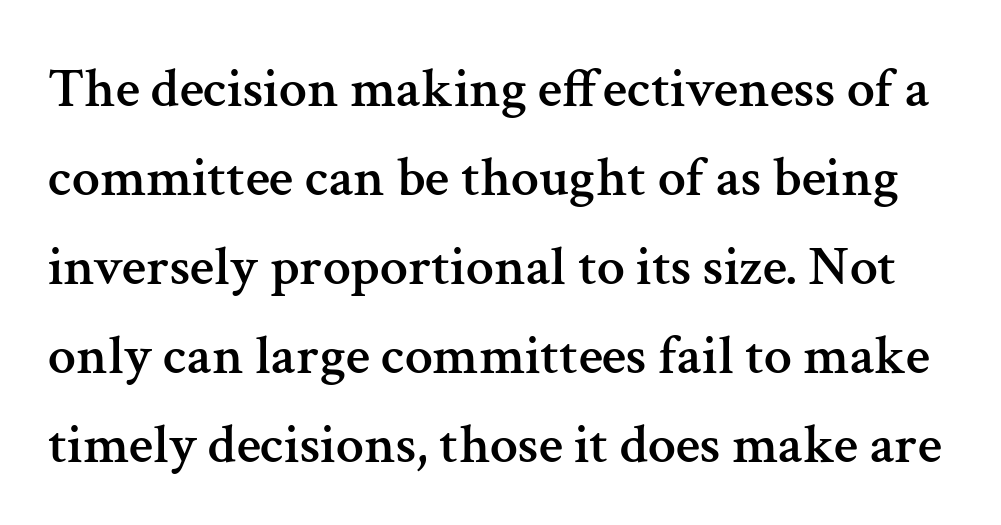
Q: Is the text italic (slanted)? A: No, it is upright.
Q: Is the typeface a serif or a sans-serif typeface? A: Serif.
Q: Is the text underlined? A: No.
Q: Is the spacing between letters normal or unusually wide? A: Normal.
Q: Is the spacing between lines tight, normal or loose? A: Normal.
Q: Width (condensed, normal, or wide)? A: Normal.
Q: Stroke contrast? A: Medium.
Q: x-height? A: Medium.
Q: Monospaced? A: No.
